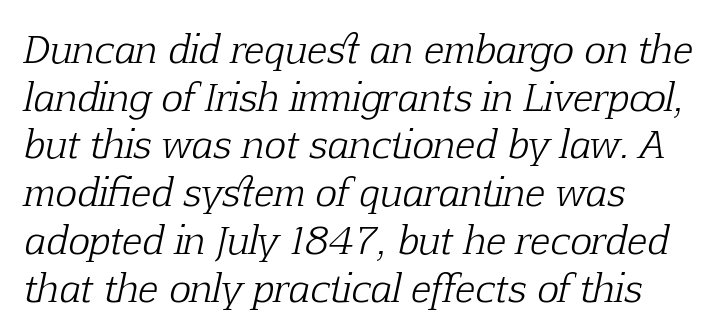
{"serif": "yes", "italic": "yes", "lean": "right", "slant_degrees": 12, "bold": "no", "weight": "light", "width": "normal", "stroke_contrast": "low", "x_height": "medium", "monospaced": "no", "underline": "no", "align": "left", "line_spacing": "normal", "line_spacing_ratio": 1.29, "letter_spacing": "normal", "letter_spacing_em": 0.0, "glyph_px": 37}
